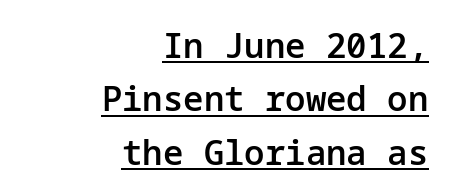
{"serif": "no", "italic": "no", "bold": "semi", "weight": "semibold", "width": "normal", "stroke_contrast": "low", "x_height": "medium", "underline": "yes", "align": "right", "line_spacing": "normal", "line_spacing_ratio": 1.57, "letter_spacing": "normal", "letter_spacing_em": 0.0, "glyph_px": 34}
